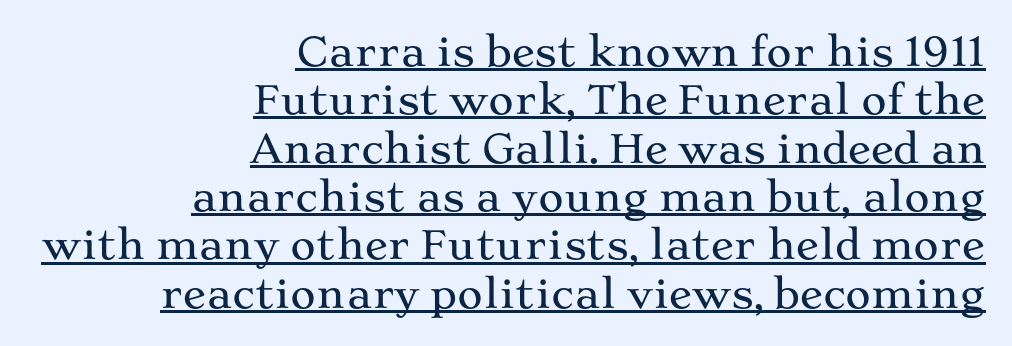
{"serif": "yes", "italic": "no", "width": "wide", "stroke_contrast": "medium", "x_height": "medium", "monospaced": "no", "underline": "yes", "align": "right", "line_spacing_ratio": 1.24, "letter_spacing": "normal", "letter_spacing_em": 0.0, "glyph_px": 39}
